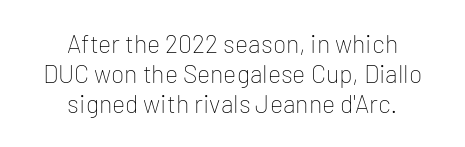
The image shows 25 px text type, upright; set centered, line spacing 1.2x, normal letter spacing, not underlined.
